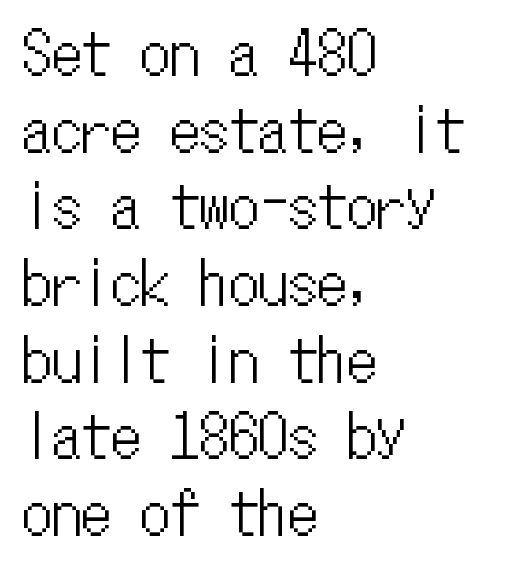
Style check: upright. Students, note that the glyphs here touch the page at normal intervals. Each letter, wide or thin by design, is forced into the same width here. A student would call this left alignment; a typographer would say flush left, rag right. The baseline area is clear. Vertically, the passage feels balanced, rows spaced as you'd expect.
